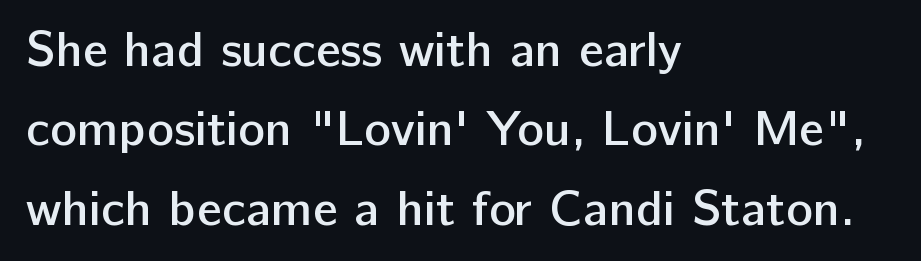
The image shows 50 px semibold sans-serif type, upright; set left-aligned, normal line spacing (1.59x), normal letter spacing, not underlined; low stroke contrast and a medium x-height.
